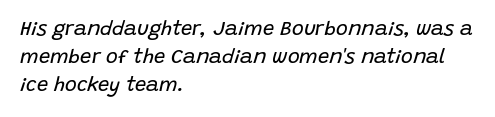
{"italic": "yes", "lean": "right", "slant_degrees": 15, "bold": "no", "underline": "no", "align": "left", "line_spacing": "normal", "line_spacing_ratio": 1.39, "letter_spacing": "normal", "letter_spacing_em": 0.0, "glyph_px": 20}
